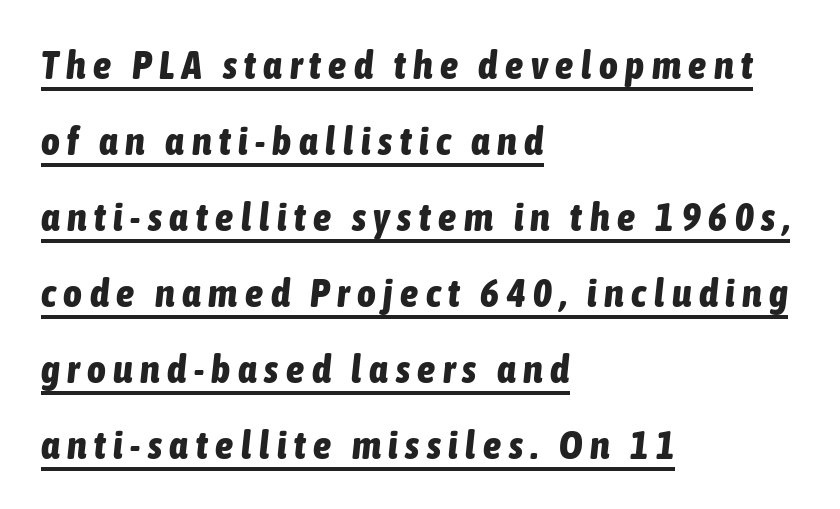
The image shows 40 px bold, condensed type, italic (leaning right); set left-aligned, loose line spacing (1.9x), underlined; low stroke contrast and a medium x-height.
